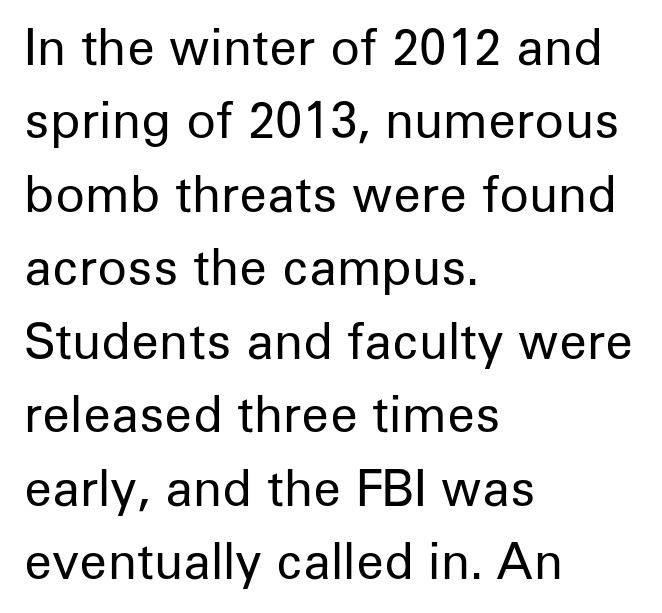
Q: Is the text bold? A: No.
Q: Is the text italic (slanted)? A: No, it is upright.
Q: Is the typeface a serif or a sans-serif typeface? A: Sans-serif.
Q: Is the text underlined? A: No.
Q: How is the paragraph aligned? A: Left-aligned.
Q: Is the spacing between letters normal or unusually wide? A: Normal.
Q: Is the spacing between lines tight, normal or loose? A: Normal.
Q: Width (condensed, normal, or wide)? A: Normal.
Q: Stroke contrast? A: Low.
Q: x-height? A: Medium.
Q: Monospaced? A: No.
